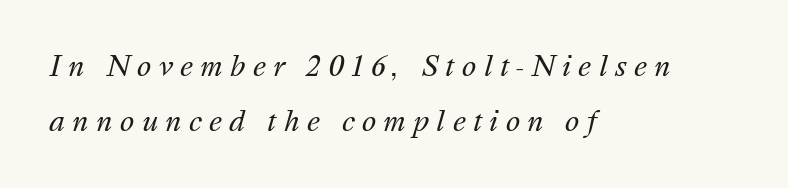
{"italic": "yes", "lean": "right", "slant_degrees": 16, "bold": "no", "underline": "no", "align": "left", "line_spacing": "loose", "line_spacing_ratio": 2.02, "letter_spacing": "wide", "letter_spacing_em": 0.27, "glyph_px": 27}
